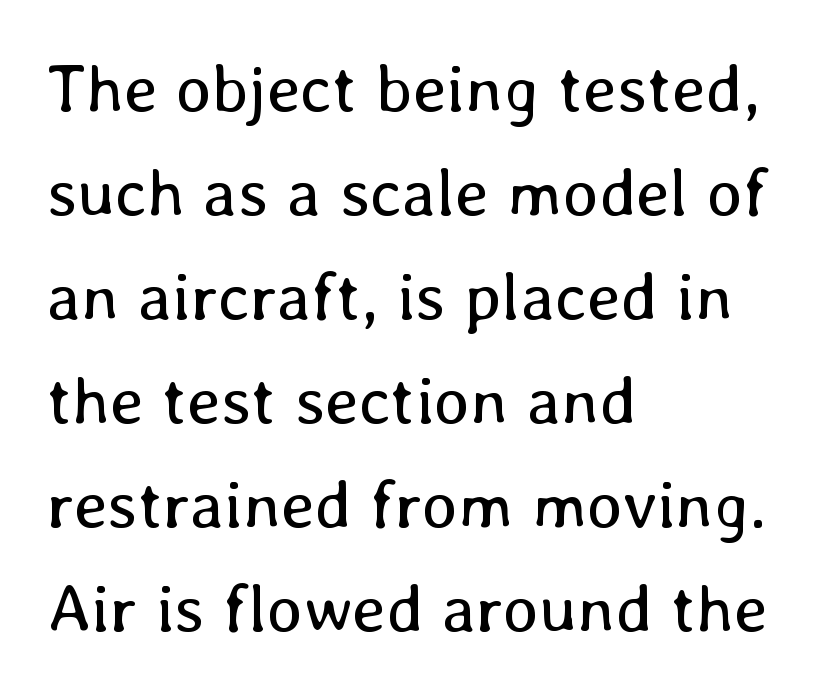
Q: Is the text bold? A: No.
Q: Is the text italic (slanted)? A: No, it is upright.
Q: Is the text underlined? A: No.
Q: How is the paragraph aligned? A: Left-aligned.
Q: Is the spacing between letters normal or unusually wide? A: Normal.
Q: Is the spacing between lines tight, normal or loose? A: Normal.
Q: Width (condensed, normal, or wide)? A: Normal.
Q: Stroke contrast? A: Low.
Q: x-height? A: Medium.
Q: Monospaced? A: No.
